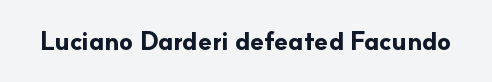
Underlining? Definitely not there. Strong, thick strokes mark this as bold type. This sample uses an upright cut, with every glyph sitting square on the baseline. A typesetter would call this zero additional tracking.
